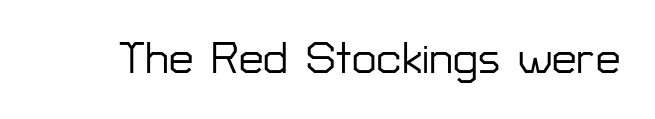
Q: Is the text italic (slanted)? A: No, it is upright.
Q: Is the typeface a serif or a sans-serif typeface? A: Sans-serif.
Q: Is the text underlined? A: No.
Q: Is the spacing between letters normal or unusually wide? A: Normal.
Q: Width (condensed, normal, or wide)? A: Normal.
Q: Stroke contrast? A: Low.
Q: x-height? A: Medium.
Q: Monospaced? A: No.
